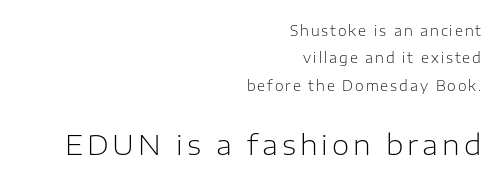
These lines are composed in type without serifs. The axis of the letterforms is exactly vertical. The leading is generous, giving the passage an open texture. Think of a printed novel: that variable character pitch is what you see here. Reading down the block, your eye finds every line finishing at a fixed right position.
